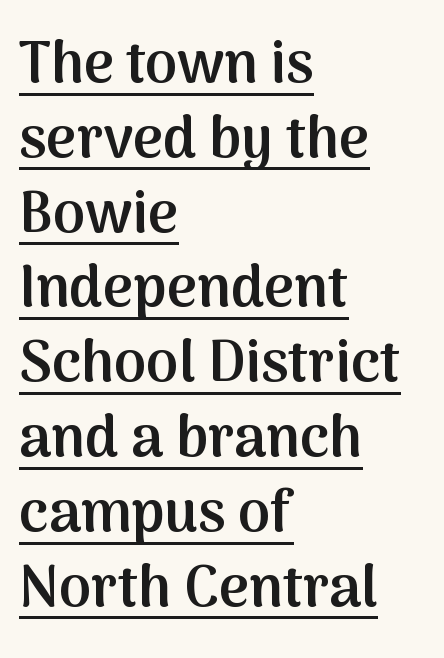
Like a heading marked for emphasis, these lines bear an underscore. Is this a fixed-width face? No — the glyphs have proportional, varying widths. Each new line begins a customary step beneath the previous one. No feet cap the strokes, marking this as sans-serif type.
